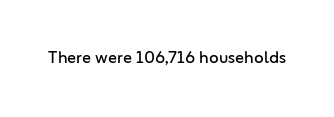
The space directly below the letters is spotless. Quick note: not italic, upright. The line texture is even and compact thanks to regular tracking. These glyphs show unthickened strokes, regular width or finer.
